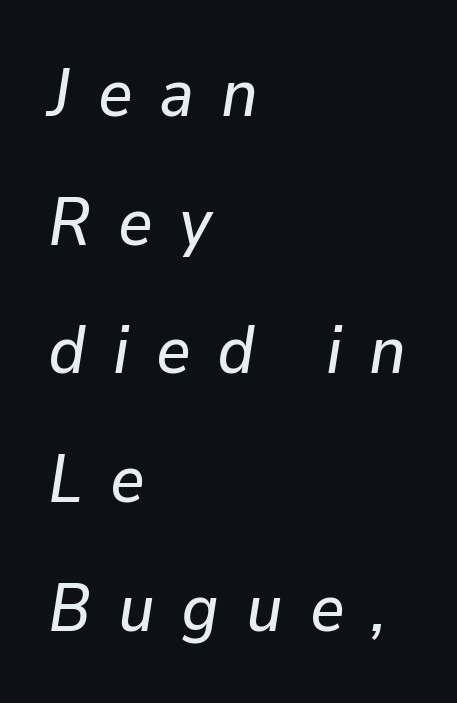
The image shows 67 px text type, italic (leaning right); set left-aligned, loose line spacing (1.92x), unusually wide letter spacing (+0.4 em), not underlined; low stroke contrast and a medium x-height.
